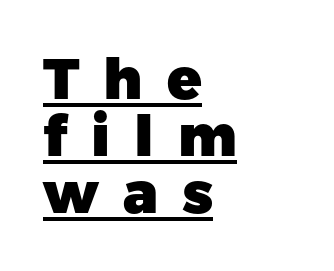
{"serif": "no", "italic": "no", "bold": "yes", "weight": "heavy", "width": "normal", "stroke_contrast": "low", "x_height": "medium", "monospaced": "no", "underline": "yes", "align": "left", "line_spacing": "tight", "line_spacing_ratio": 1.0, "letter_spacing": "wide", "letter_spacing_em": 0.42, "glyph_px": 57}
